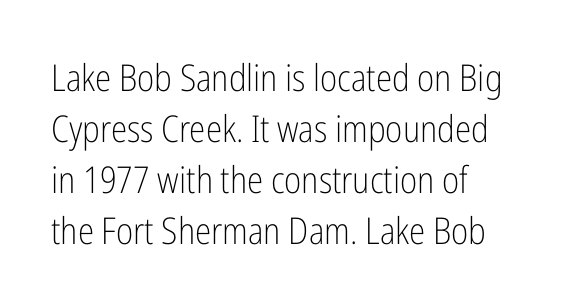
The image shows 37 px light, condensed sans-serif type, upright; set normal line spacing (1.38x), normal letter spacing, not underlined; low stroke contrast and a medium x-height.
